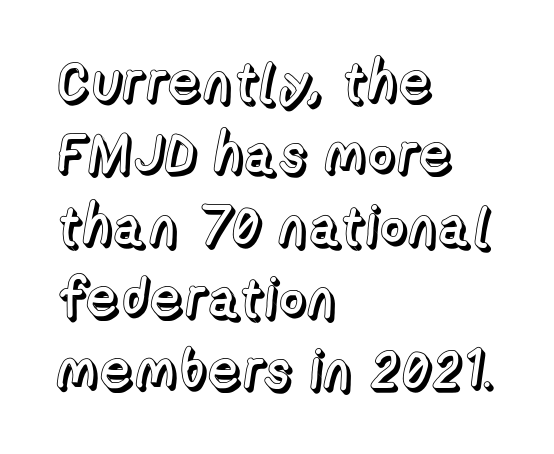
Q: Is the text italic (slanted)? A: Yes.
Q: Is the text underlined? A: No.
Q: How is the paragraph aligned? A: Left-aligned.
Q: Is the spacing between letters normal or unusually wide? A: Normal.
Q: Is the spacing between lines tight, normal or loose? A: Normal.
Q: Width (condensed, normal, or wide)? A: Normal.
Q: x-height? A: Medium.
Q: Monospaced? A: No.
